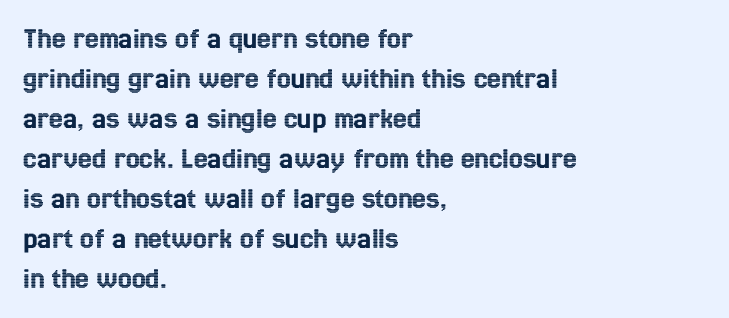
A typesetter would call this leading conventional body-copy spacing. A bare baseline throughout the passage. Nothing unusual about the tracking: characters are spaced as the font intends. Each line starts at the same left margin while the right side varies. The font's upright variant was chosen for this text. These lines are rendered in a variable-pitch font.
